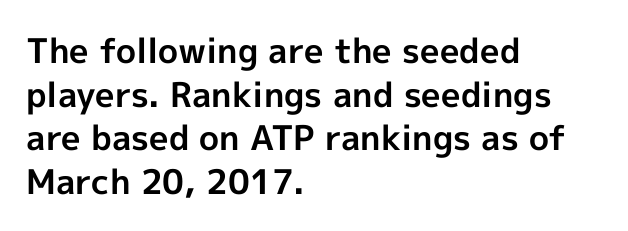
The image shows 34 px bold sans-serif type, upright; set left-aligned, normal line spacing (1.28x), normal letter spacing, not underlined; a medium x-height.
